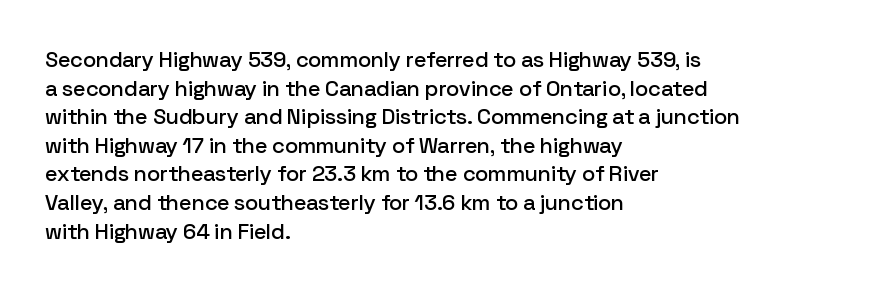
{"italic": "no", "underline": "no", "align": "left", "line_spacing": "normal", "line_spacing_ratio": 1.3, "letter_spacing": "normal", "letter_spacing_em": 0.0, "glyph_px": 22}
